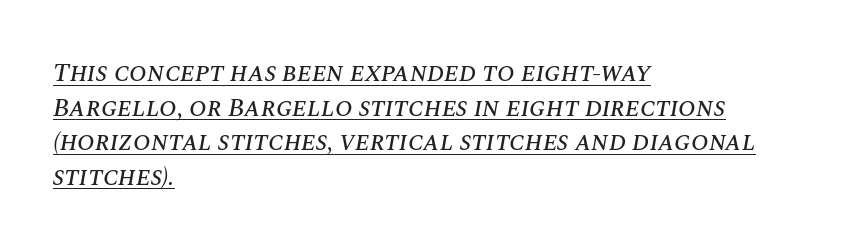
The letters sit at their default tracking, neither squeezed nor spread. Quick note: italic. The block of text has a typical density, with ordinary space between rows. The lines in this sample share a left origin and differ only in where they stop.
